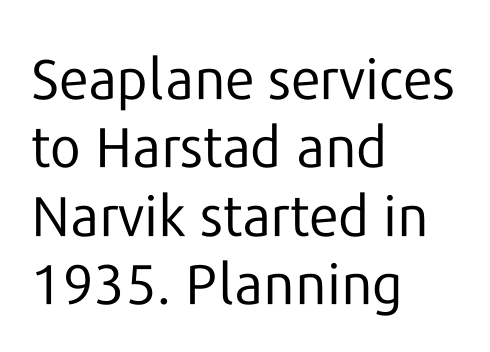
The string is rendered with underlining switched off. The paragraph shown leans on its left margin. Think of a printed novel: that variable character pitch is what you see here. A quiet, ordinary-to-light weight characterises the typeface. Notice how the stems are strictly vertical — no italics here.
